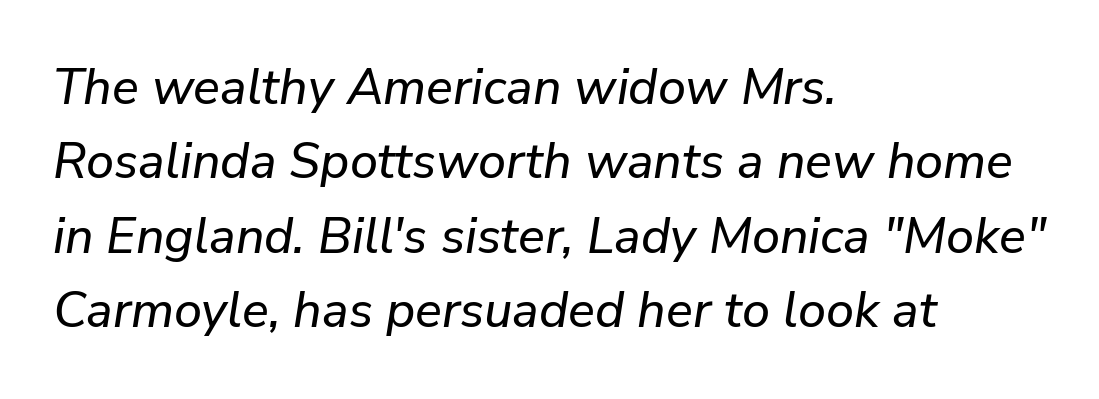
The image shows 50 px text type, italic (leaning right); set left-aligned, normal line spacing (1.49x), normal letter spacing, not underlined; low stroke contrast and a medium x-height.
